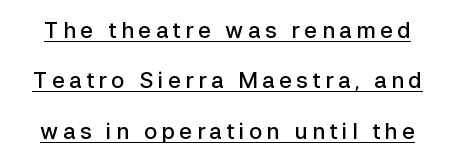
A typesetter would call this leading open, well beyond the default. The font's upright variant was chosen for this text. The letterforms stand isolated, each surrounded by extra space. The face used here is a semibold: visibly heavier than regular, lighter than bold. Descenders here cross a horizontal rule under the line.
